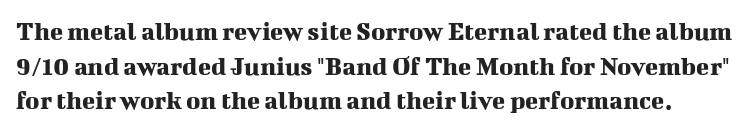
{"italic": "no", "underline": "no", "line_spacing": "normal", "line_spacing_ratio": 1.28, "letter_spacing": "normal", "letter_spacing_em": 0.0, "glyph_px": 27}
